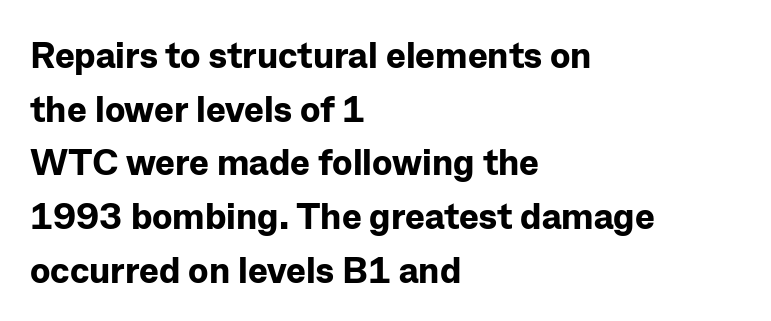
You can tell from the bare stems that sans-serif type was used. Italic: no, the glyphs are upright roman. A dark, heavy texture on the line: the type is bold. Think of a printed novel: that variable character pitch is what you see here. Notice how the passage keeps a crisp vertical edge on the left only. Honestly, the letter spacing is just normal — you wouldn't notice it.
